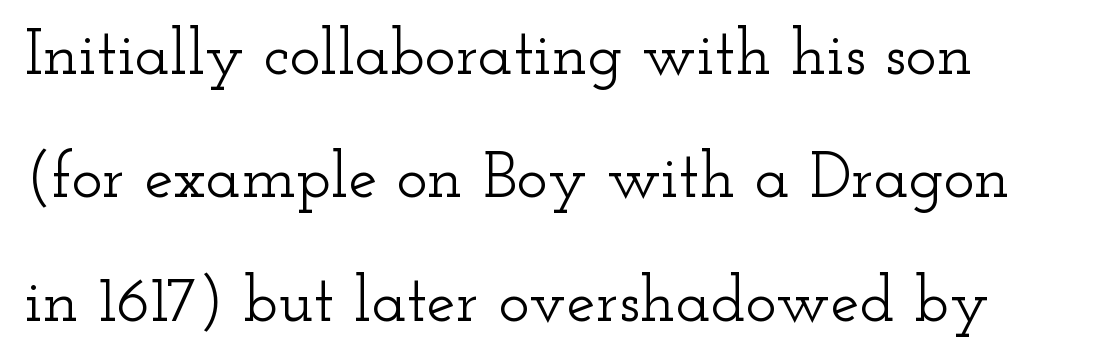
{"serif": "yes", "italic": "no", "width": "wide", "stroke_contrast": "low", "x_height": "small", "monospaced": "no", "underline": "no", "line_spacing": "loose", "line_spacing_ratio": 1.9, "letter_spacing": "normal", "letter_spacing_em": 0.0, "glyph_px": 65}
